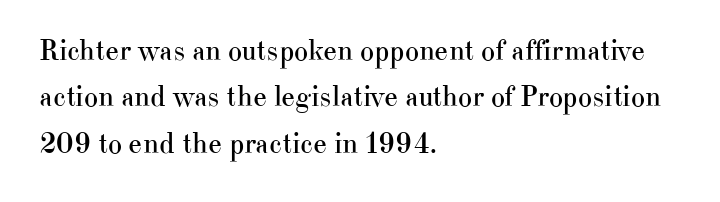
The image shows 30 px regular-weight serif type, upright; set left-aligned, normal line spacing (1.55x), normal letter spacing, not underlined; high stroke contrast and a small x-height.
